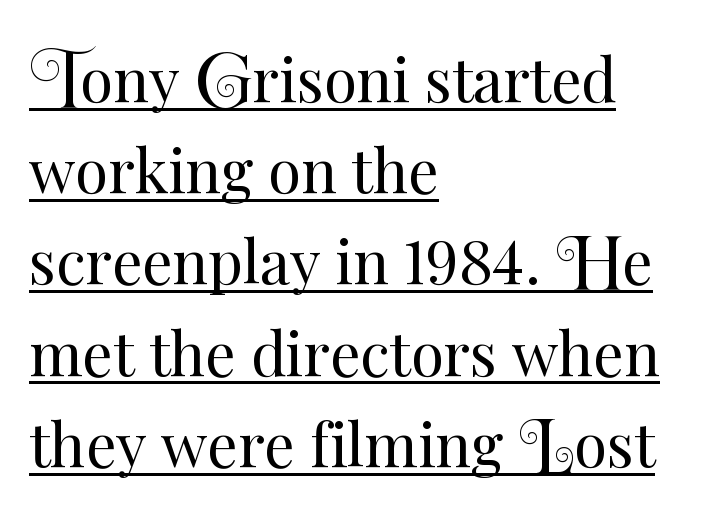
Q: Is the text bold? A: No.
Q: Is the text italic (slanted)? A: No, it is upright.
Q: Is the text underlined? A: Yes.
Q: How is the paragraph aligned? A: Left-aligned.
Q: Is the spacing between letters normal or unusually wide? A: Normal.
Q: Is the spacing between lines tight, normal or loose? A: Normal.
Q: Width (condensed, normal, or wide)? A: Normal.
Q: Stroke contrast? A: Medium.
Q: x-height? A: Small.
Q: Monospaced? A: No.
